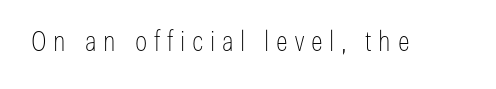
It's the straight-up-and-down kind of type. The line texture is sparse and dotted thanks to wide tracking. The weight tops out at a normal text grade. Letters rest on an invisible, unmarked baseline. This sample has the flowing, uneven cadence of proportional lettering. Are there feet on the stems? There aren't — it's a sans.
